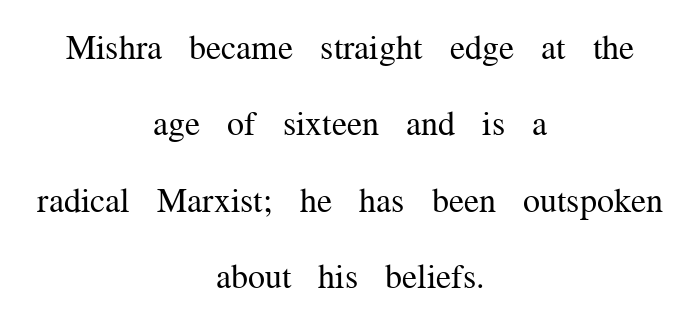
The specimen omits any rule beneath the text block's lines. This sample uses an upright cut, with every glyph sitting square on the baseline. Casual observation: everything's sitting right in the middle. What's the leading like? Stretched, with rows far apart. Counters stay open thanks to moderate or lighter strokes.
